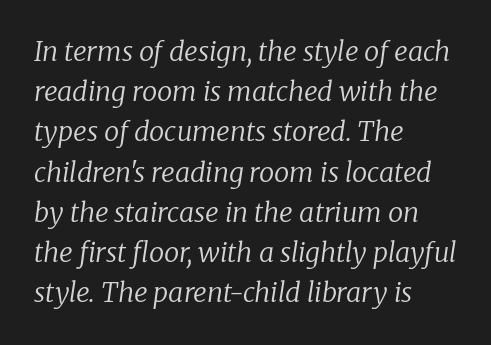
The image shows 27 px text type, italic (leaning right); set left-aligned, normal line spacing (1.49x), normal letter spacing, not underlined.
